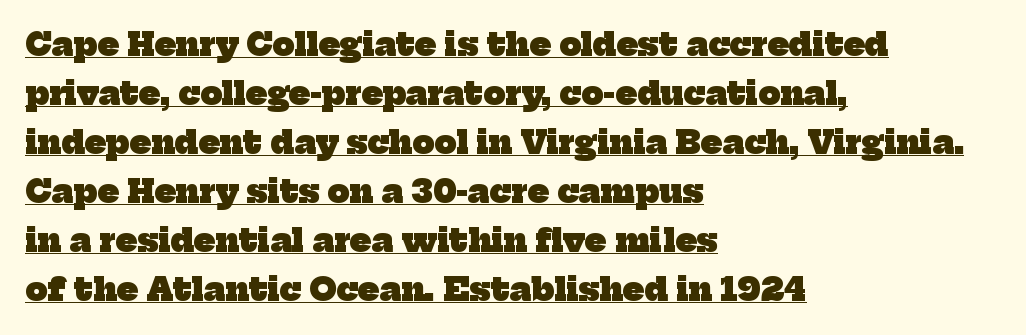
Thick stems and heavy bowls — unmistakably bold. Character widths vary here, with narrow letters taking less room than wide ones. Notice how the passage keeps a crisp vertical edge on the left only. Rows of type keep a routine distance in the vertical direction.
